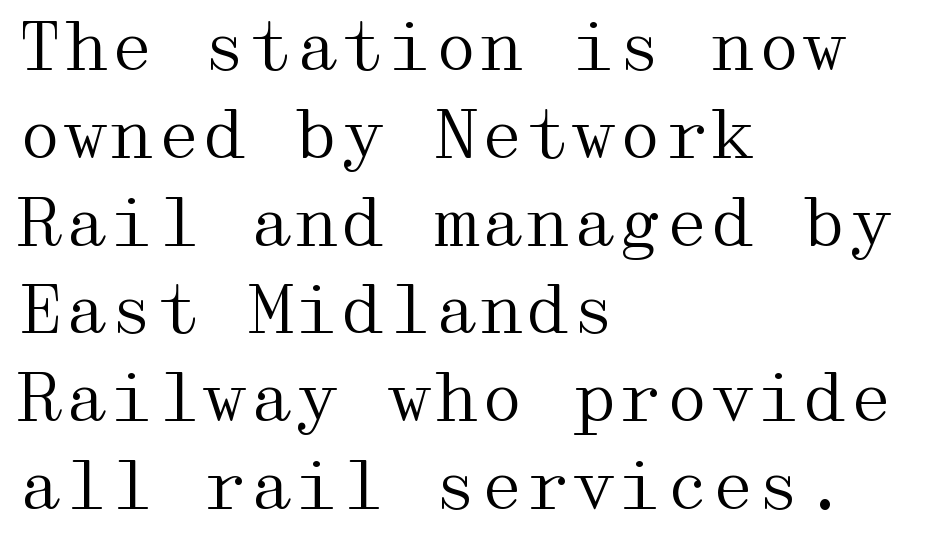
Q: Is the text bold? A: No.
Q: Is the text italic (slanted)? A: No, it is upright.
Q: Is the typeface a serif or a sans-serif typeface? A: Serif.
Q: Is the text underlined? A: No.
Q: How is the paragraph aligned? A: Left-aligned.
Q: Is the spacing between letters normal or unusually wide? A: Normal.
Q: Is the spacing between lines tight, normal or loose? A: Normal.
Q: Width (condensed, normal, or wide)? A: Wide.
Q: Stroke contrast? A: Medium.
Q: x-height? A: Medium.
